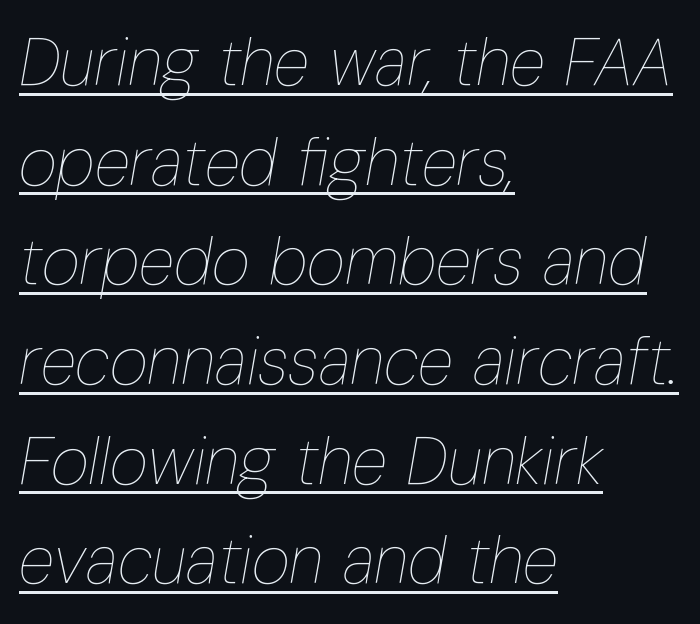
{"italic": "yes", "lean": "right", "slant_degrees": 10, "bold": "no", "weight": "thin", "width": "condensed", "stroke_contrast": "low", "x_height": "medium", "monospaced": "no", "underline": "yes", "align": "left", "line_spacing": "normal", "line_spacing_ratio": 1.51, "letter_spacing": "normal", "letter_spacing_em": 0.0, "glyph_px": 66}
